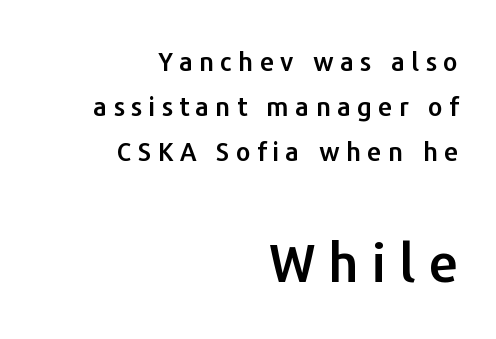
{"serif": "no", "italic": "no", "width": "normal", "stroke_contrast": "low", "x_height": "medium", "monospaced": "no", "underline": "no", "align": "right", "line_spacing_ratio": 1.74, "letter_spacing": "wide", "letter_spacing_em": 0.24, "larger_block": "second", "size_ratio": 2.04, "glyph_px": 53}
